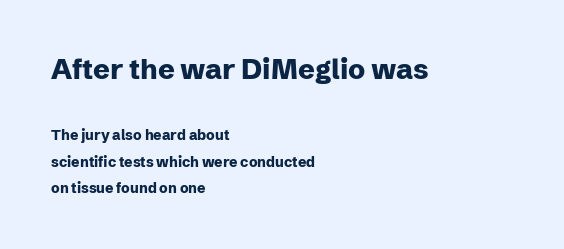
{"serif": "no", "italic": "no", "bold": "yes", "weight": "heavy", "width": "normal", "stroke_contrast": "low", "x_height": "medium", "monospaced": "no", "underline": "no", "align": "left", "line_spacing_ratio": 1.89, "letter_spacing": "normal", "letter_spacing_em": 0.0, "larger_block": "first", "size_ratio": 2.0, "glyph_px": 28}
